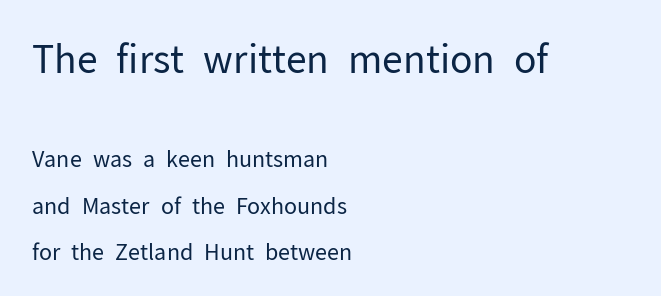
Q: Is the text bold? A: No.
Q: Is the text italic (slanted)? A: No, it is upright.
Q: Is the typeface a serif or a sans-serif typeface? A: Sans-serif.
Q: Is the text underlined? A: No.
Q: How is the paragraph aligned? A: Left-aligned.
Q: Is the spacing between letters normal or unusually wide? A: Normal.
Q: Is the spacing between lines tight, normal or loose? A: Loose.
Q: Which block of text is set in a larger size, the first (top) or the second (bottom)? A: The first (top) one.
Q: Width (condensed, normal, or wide)? A: Normal.
Q: Stroke contrast? A: Low.
Q: x-height? A: Medium.
Q: Monospaced? A: No.
